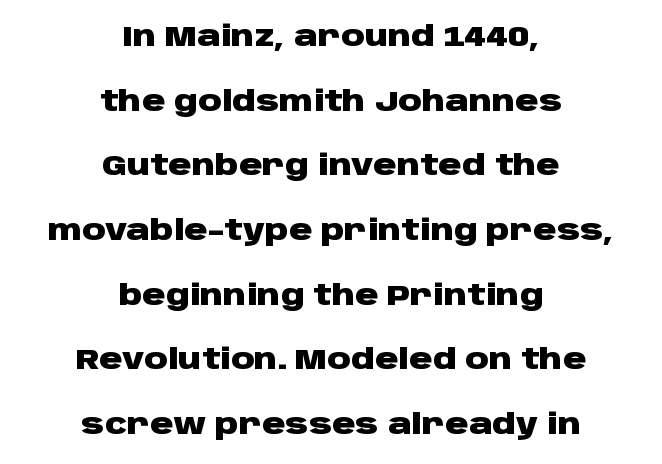
The image shows 29 px heavy, wide sans-serif type, upright; set centered, loose line spacing (2.23x), normal letter spacing, not underlined; low stroke contrast and a large x-height.
